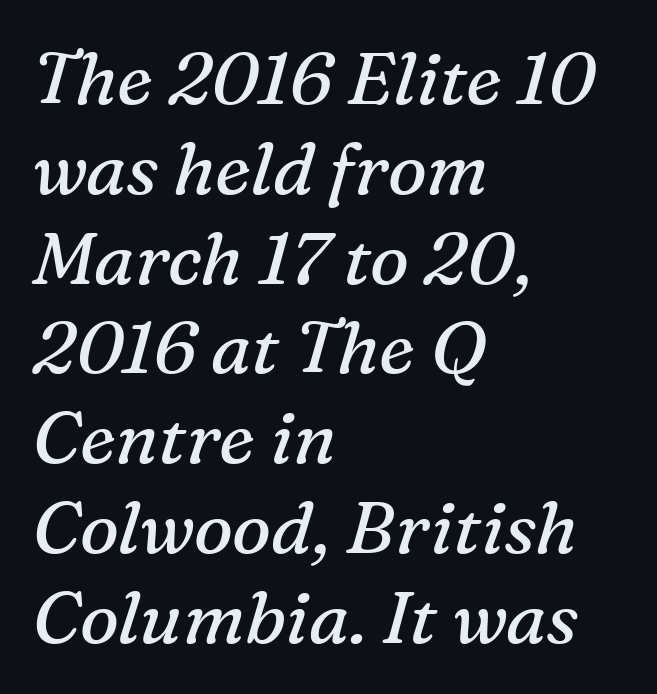
Q: Is the text bold? A: No.
Q: Is the text italic (slanted)? A: Yes, it leans right by about 16 degrees.
Q: Is the typeface a serif or a sans-serif typeface? A: Serif.
Q: Is the text underlined? A: No.
Q: How is the paragraph aligned? A: Left-aligned.
Q: Is the spacing between letters normal or unusually wide? A: Normal.
Q: Width (condensed, normal, or wide)? A: Normal.
Q: Stroke contrast? A: Medium.
Q: x-height? A: Medium.
Q: Monospaced? A: No.
